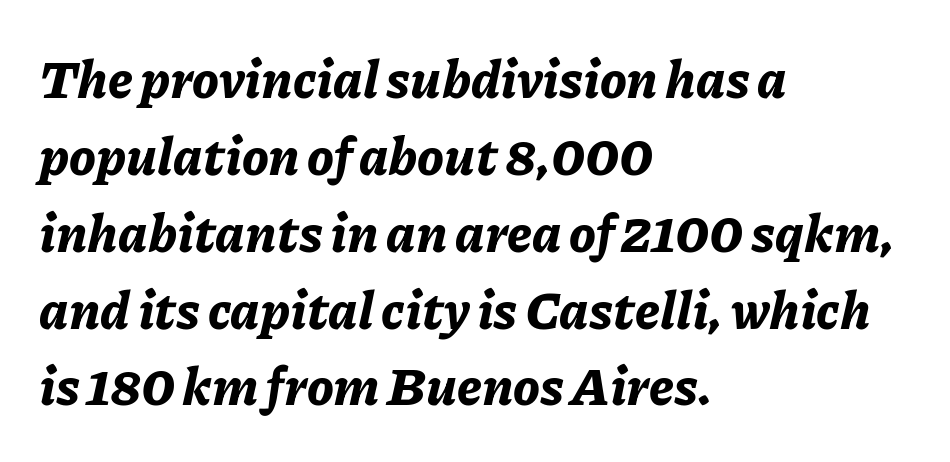
This sample is left-justified, so line endings fall wherever the words run out. You could call the tracking neutral — neither tight nor loose. Descenders hang freely into open space. Compared with ordinary roman type, these characters are visibly tilted. Varying glyph widths throughout — classic text-font behaviour.
